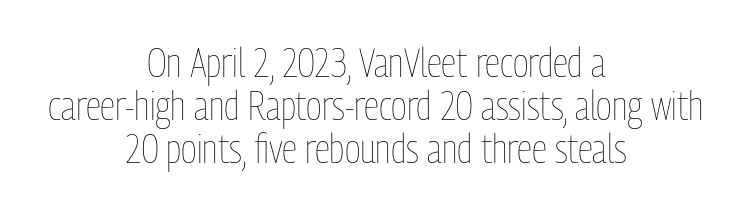
It's the straight-up-and-down kind of type. This sample has the flowing, uneven cadence of proportional lettering. The gaps between neighbouring characters are ordinary and unremarkable. Centered paragraph, ragged on both sides.
